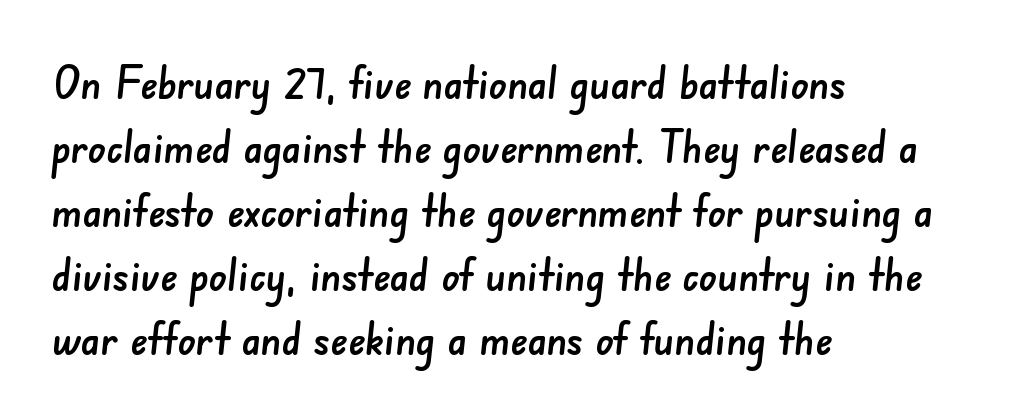
Q: Is the typeface a serif or a sans-serif typeface? A: Sans-serif.
Q: Is the text underlined? A: No.
Q: How is the paragraph aligned? A: Left-aligned.
Q: Is the spacing between letters normal or unusually wide? A: Normal.
Q: Is the spacing between lines tight, normal or loose? A: Normal.
Q: Width (condensed, normal, or wide)? A: Normal.
Q: Stroke contrast? A: Low.
Q: x-height? A: Small.
Q: Monospaced? A: No.
